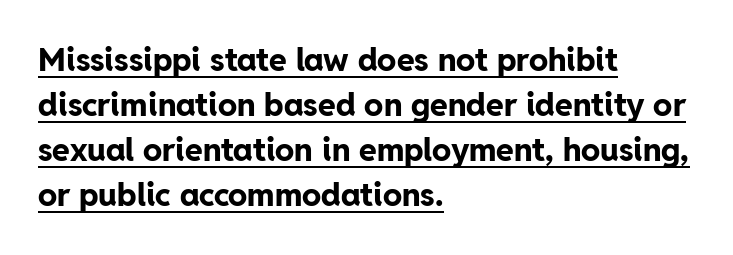
The image shows 32 px bold sans-serif type, upright; set left-aligned, normal line spacing (1.41x), normal letter spacing, underlined; low stroke contrast and a medium x-height.
